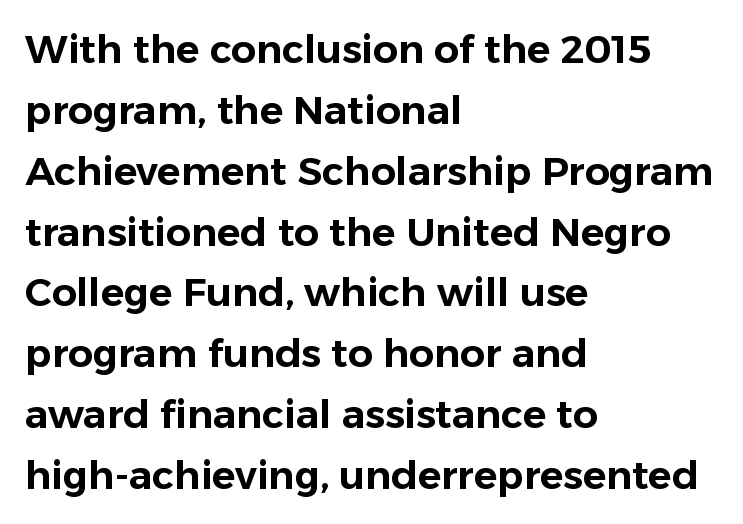
The image shows 39 px sans-serif type, upright; set left-aligned, normal line spacing (1.56x), normal letter spacing, not underlined; low stroke contrast and a medium x-height.
